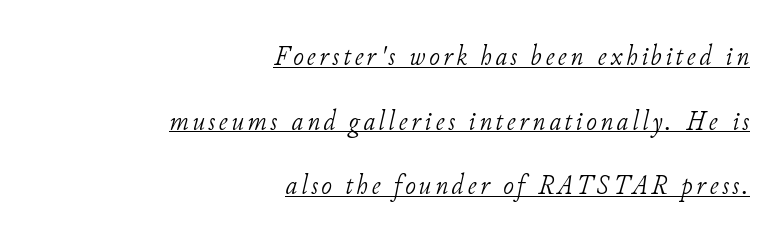
Loosely led — the rows are spread out. Character widths vary here, with narrow letters taking less room than wide ones. This sample uses a serif face. A rule runs beneath these lines of type. The letterforms sit at book weight or below. The whole block is typeset with a tilt.
